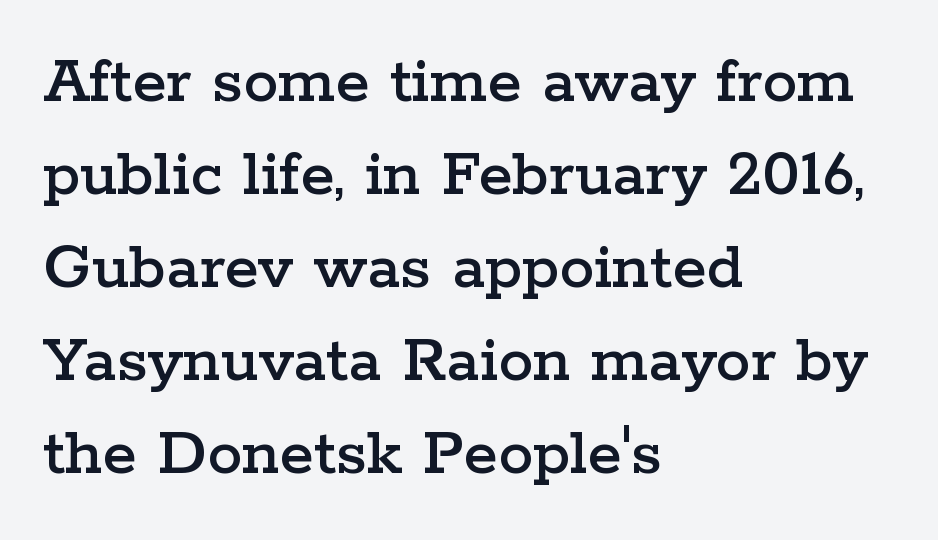
Q: Is the text italic (slanted)? A: No, it is upright.
Q: Is the typeface a serif or a sans-serif typeface? A: Serif.
Q: Is the text underlined? A: No.
Q: How is the paragraph aligned? A: Left-aligned.
Q: Is the spacing between letters normal or unusually wide? A: Normal.
Q: Is the spacing between lines tight, normal or loose? A: Normal.
Q: Width (condensed, normal, or wide)? A: Wide.
Q: Stroke contrast? A: Low.
Q: x-height? A: Medium.
Q: Monospaced? A: No.
